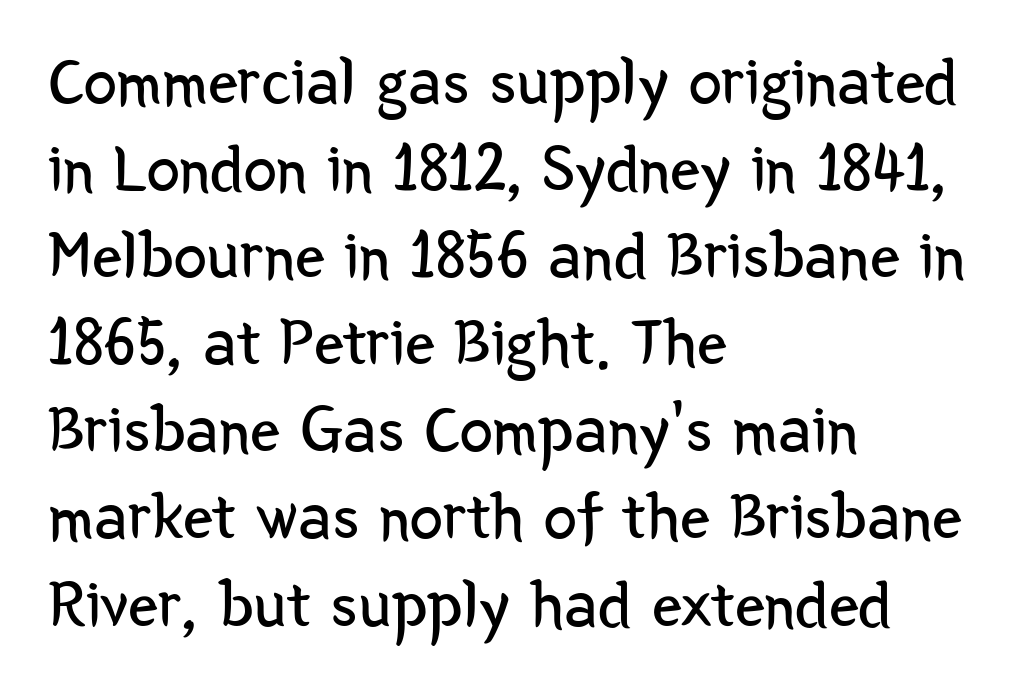
Proportional: the letters do not fall into vertical columns. This rendering employs a face without finishing strokes, i.e., a sans-serif. Vertical spacing — default. Posture: vertical. This rendering leaves character spacing at its baseline value.
